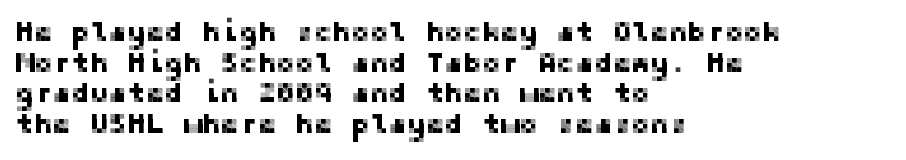
The rendering uses a small line-height, squeezing the rows. The letters stand upright; this is a roman face. Look at the tracking — it's just the regular setting, nothing added. Type without underlining. Short and long lines alike share a common starting point at left. Are there feet on the stems? There aren't — it's a sans.
